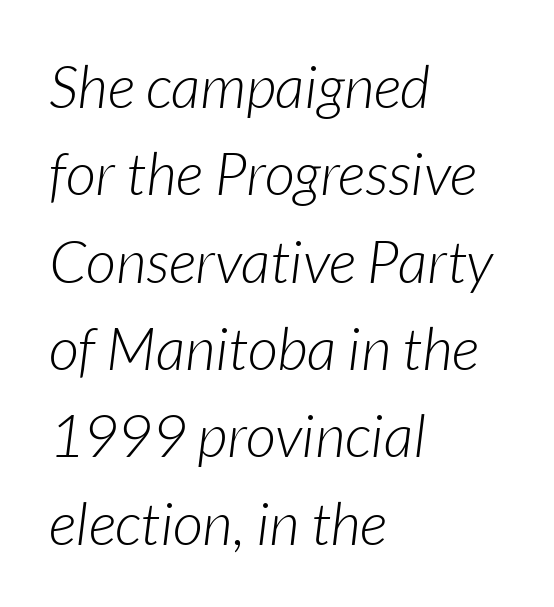
The image shows 59 px light type, italic (leaning right); set left-aligned, normal line spacing (1.48x), normal letter spacing, not underlined; low stroke contrast and a medium x-height.
